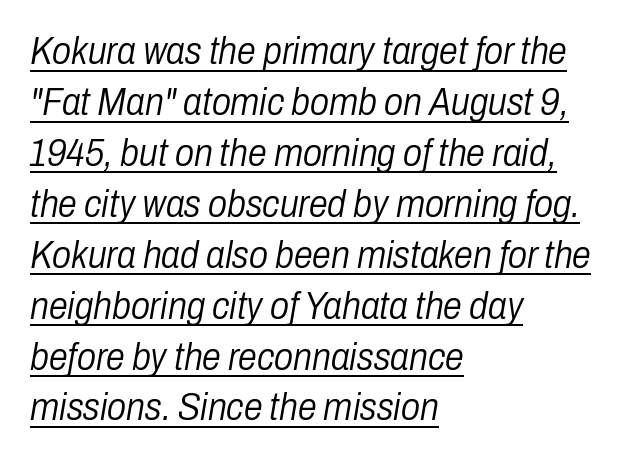
{"italic": "yes", "lean": "right", "slant_degrees": 10, "bold": "no", "weight": "light", "width": "condensed", "stroke_contrast": "low", "x_height": "medium", "monospaced": "no", "underline": "yes", "align": "left", "line_spacing": "normal", "line_spacing_ratio": 1.34, "letter_spacing": "normal", "letter_spacing_em": 0.0, "glyph_px": 38}
